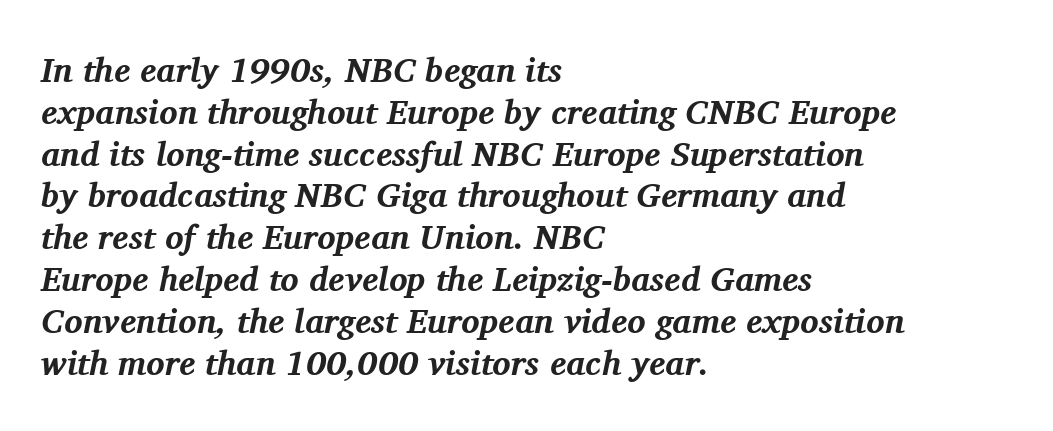
Q: Is the text bold? A: Yes.
Q: Is the text italic (slanted)? A: Yes, it leans right by about 11 degrees.
Q: Is the typeface a serif or a sans-serif typeface? A: Serif.
Q: Is the text underlined? A: No.
Q: How is the paragraph aligned? A: Left-aligned.
Q: Is the spacing between letters normal or unusually wide? A: Normal.
Q: Width (condensed, normal, or wide)? A: Normal.
Q: Stroke contrast? A: Medium.
Q: x-height? A: Medium.
Q: Monospaced? A: No.
